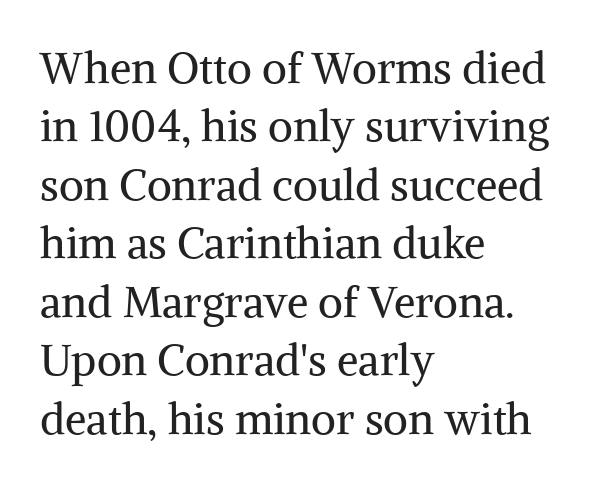
Q: Is the text bold? A: No.
Q: Is the text italic (slanted)? A: No, it is upright.
Q: Is the typeface a serif or a sans-serif typeface? A: Serif.
Q: Is the text underlined? A: No.
Q: How is the paragraph aligned? A: Left-aligned.
Q: Is the spacing between letters normal or unusually wide? A: Normal.
Q: Is the spacing between lines tight, normal or loose? A: Normal.
Q: Width (condensed, normal, or wide)? A: Normal.
Q: Stroke contrast? A: Medium.
Q: x-height? A: Medium.
Q: Monospaced? A: No.
